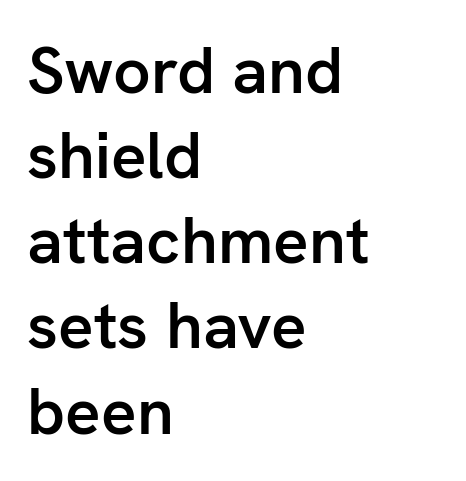
{"serif": "no", "italic": "no", "bold": "semi", "weight": "semibold", "width": "normal", "stroke_contrast": "low", "x_height": "medium", "monospaced": "no", "underline": "no", "align": "left", "line_spacing": "normal", "line_spacing_ratio": 1.29, "letter_spacing": "normal", "letter_spacing_em": 0.0, "glyph_px": 66}
